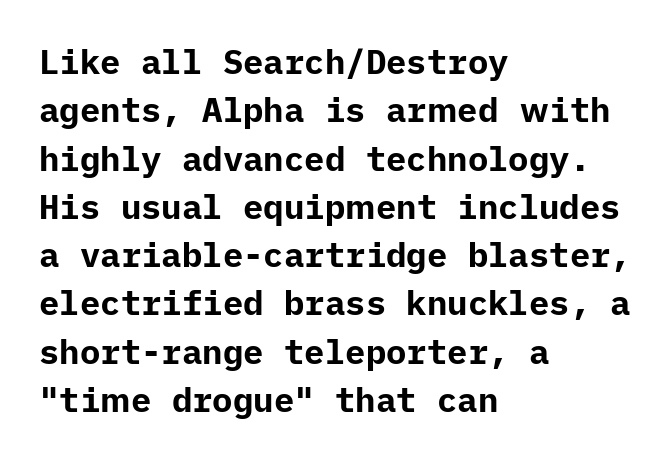
{"serif": "no", "italic": "no", "bold": "yes", "weight": "bold", "width": "normal", "stroke_contrast": "low", "x_height": "medium", "underline": "no", "align": "left", "line_spacing": "normal", "line_spacing_ratio": 1.42, "letter_spacing": "normal", "letter_spacing_em": 0.0, "glyph_px": 34}
